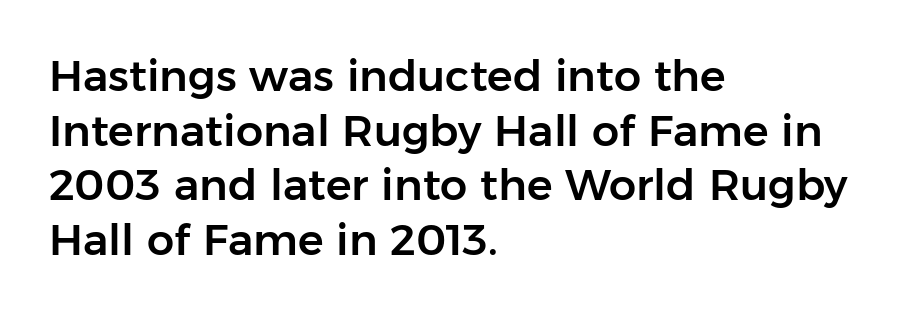
The image shows 43 px sans-serif type, upright; set left-aligned, normal line spacing (1.27x), normal letter spacing, not underlined; low stroke contrast and a medium x-height.
